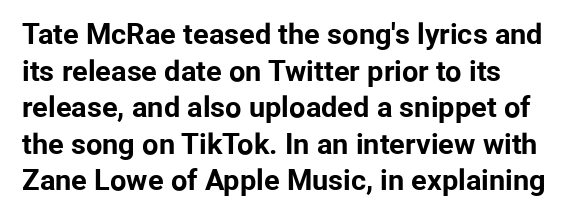
Q: Is the text bold? A: Yes.
Q: Is the text italic (slanted)? A: No, it is upright.
Q: Is the typeface a serif or a sans-serif typeface? A: Sans-serif.
Q: Is the text underlined? A: No.
Q: How is the paragraph aligned? A: Left-aligned.
Q: Is the spacing between letters normal or unusually wide? A: Normal.
Q: Is the spacing between lines tight, normal or loose? A: Normal.
Q: Width (condensed, normal, or wide)? A: Normal.
Q: Stroke contrast? A: Low.
Q: x-height? A: Medium.
Q: Monospaced? A: No.
